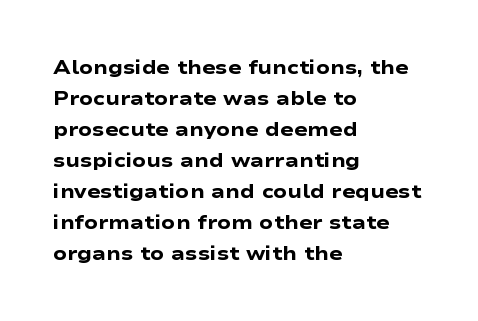
{"italic": "no", "bold": "yes", "underline": "no", "align": "left", "line_spacing": "normal", "line_spacing_ratio": 1.55, "letter_spacing": "normal", "letter_spacing_em": 0.0, "glyph_px": 20}
